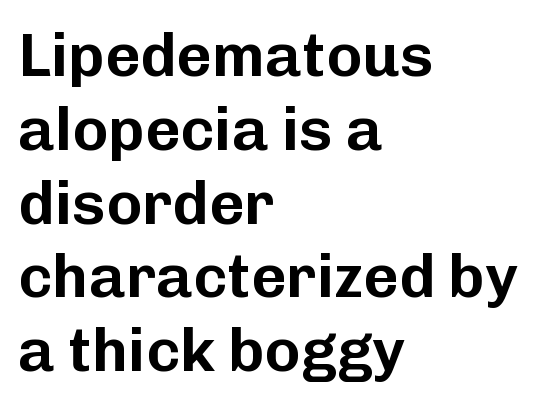
The image shows 61 px sans-serif type, upright; set left-aligned, line spacing 1.21x, normal letter spacing, not underlined; low stroke contrast and a medium x-height.
